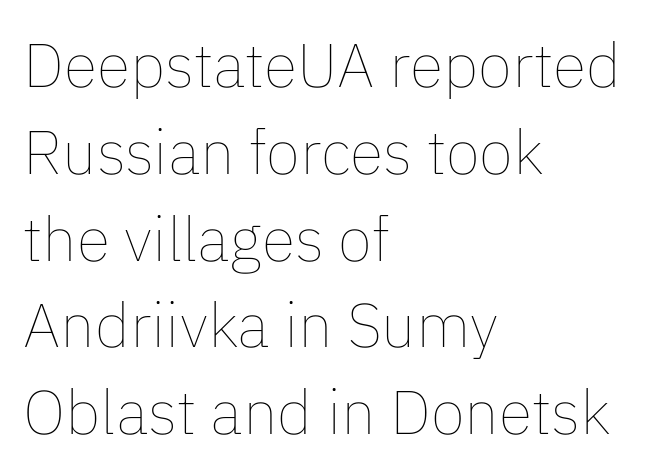
The image shows 62 px thin type, upright; set left-aligned, normal line spacing (1.4x), normal letter spacing, not underlined; low stroke contrast and a medium x-height.
